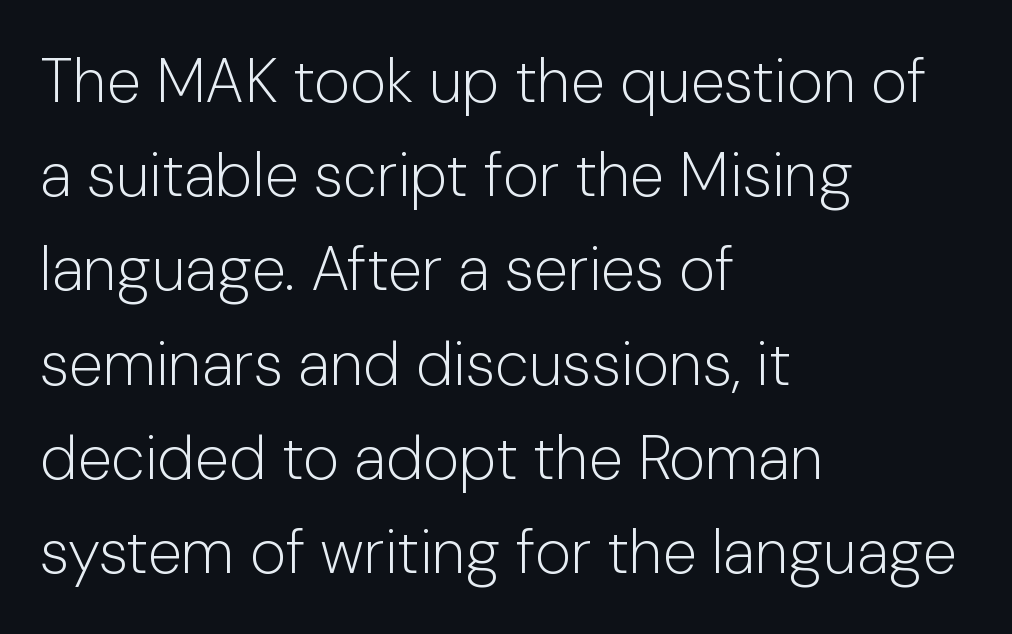
{"serif": "no", "italic": "no", "bold": "no", "weight": "light", "width": "normal", "stroke_contrast": "low", "x_height": "medium", "monospaced": "no", "underline": "no", "align": "left", "line_spacing": "normal", "line_spacing_ratio": 1.52, "letter_spacing": "normal", "letter_spacing_em": 0.0, "glyph_px": 62}
